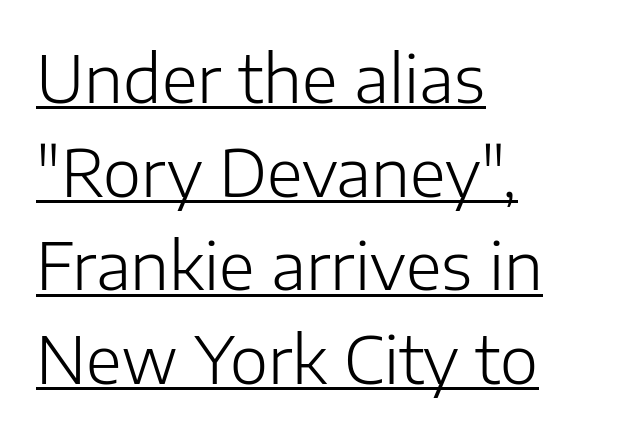
Q: Is the text bold? A: No.
Q: Is the text italic (slanted)? A: No, it is upright.
Q: Is the typeface a serif or a sans-serif typeface? A: Sans-serif.
Q: Is the text underlined? A: Yes.
Q: How is the paragraph aligned? A: Left-aligned.
Q: Is the spacing between letters normal or unusually wide? A: Normal.
Q: Is the spacing between lines tight, normal or loose? A: Normal.
Q: Width (condensed, normal, or wide)? A: Normal.
Q: Stroke contrast? A: Low.
Q: x-height? A: Medium.
Q: Monospaced? A: No.
